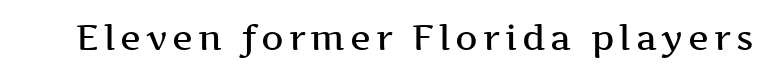
Emphasis by weight is partial: semibold. Anything drawn beneath the words? Only blank space. The passage shown is typed in a proportional face where columns would drift. In terms of letterform style, serifs are clearly present.
